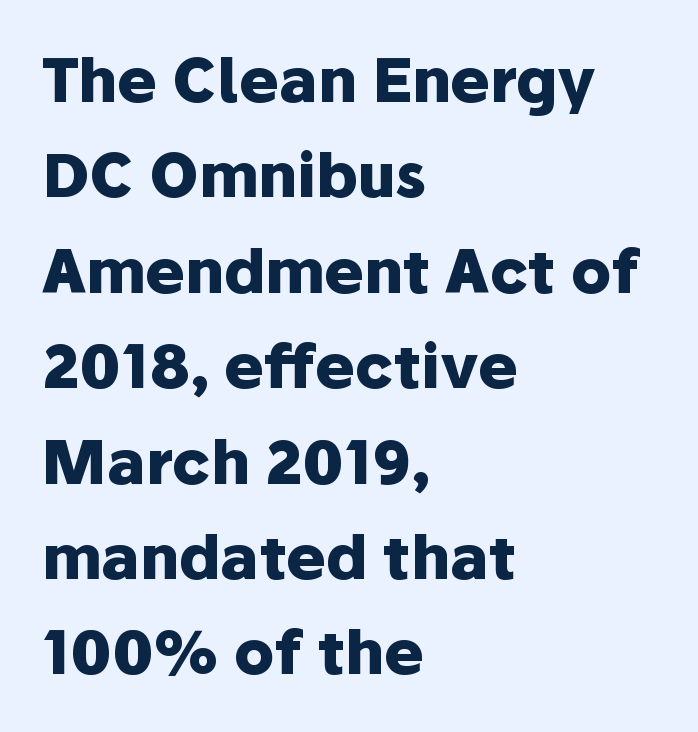
The typesetting leans heavy: a genuine bold. Every character sits straight up, as roman type does. The glyphs are unaccompanied by any horizontal stroke below them. A typesetter would call this zero additional tracking. Spacing verdict: proportional, widths tailored to each character. Notice how descenders clear the ascenders below comfortably — that's standard leading.
